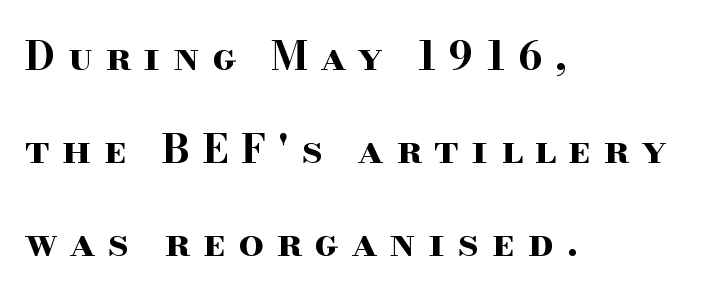
No italicization has been applied; the sample stays upright. The letters advance in unequal steps, a hallmark of proportional type. The lines are quadded left. Check under the words: just untouched page. Does extra space separate the letters? Yes, quite a lot of it.
